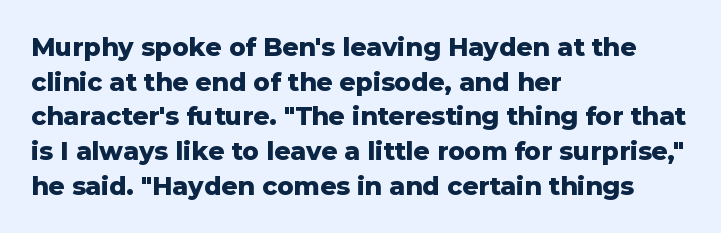
Q: Is the text bold? A: Yes.
Q: Is the text italic (slanted)? A: No, it is upright.
Q: Is the text underlined? A: No.
Q: How is the paragraph aligned? A: Left-aligned.
Q: Is the spacing between letters normal or unusually wide? A: Normal.
Q: Is the spacing between lines tight, normal or loose? A: Normal.
